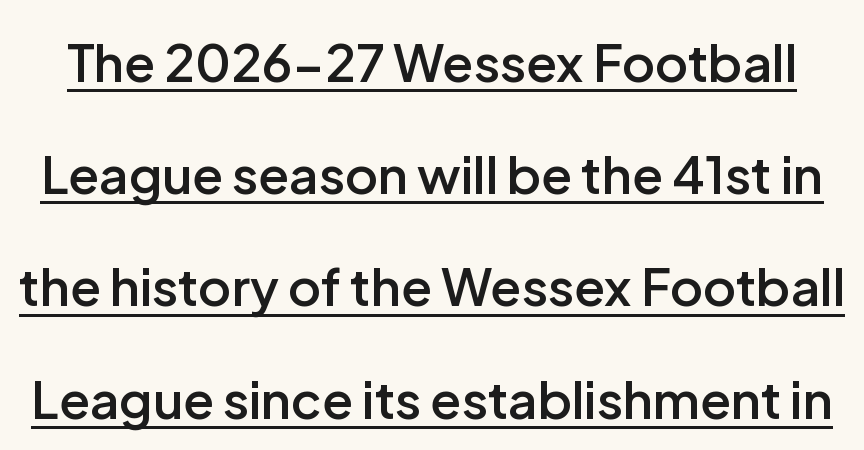
{"serif": "no", "italic": "no", "bold": "semi", "weight": "semibold", "width": "normal", "stroke_contrast": "low", "x_height": "medium", "monospaced": "no", "underline": "yes", "line_spacing": "loose", "line_spacing_ratio": 2.2, "letter_spacing": "normal", "letter_spacing_em": 0.0, "glyph_px": 51}
